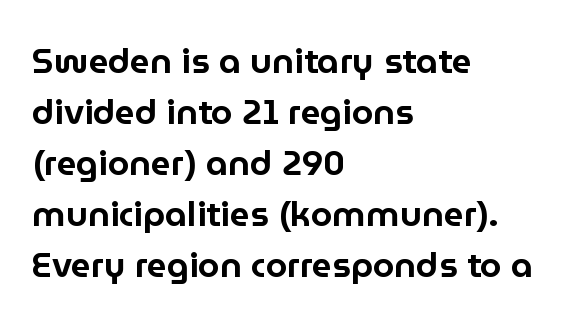
The image shows 35 px sans-serif type, upright; set left-aligned, normal line spacing (1.46x), normal letter spacing, not underlined; low stroke contrast and a medium x-height.
